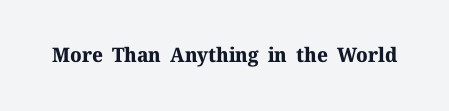
The image shows 20 px bold type, upright; set normal letter spacing, not underlined.
